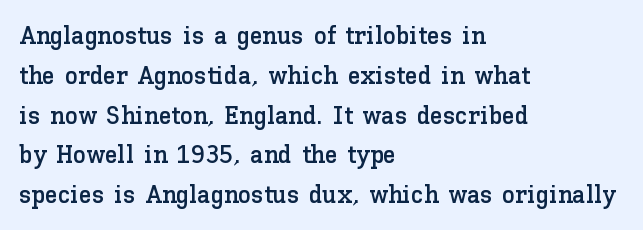
{"italic": "no", "underline": "no", "align": "left", "line_spacing": "normal", "line_spacing_ratio": 1.53, "letter_spacing": "normal", "letter_spacing_em": 0.0, "glyph_px": 26}
